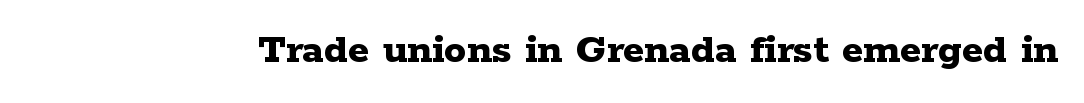
Q: Is the text bold? A: Yes.
Q: Is the text italic (slanted)? A: No, it is upright.
Q: Is the typeface a serif or a sans-serif typeface? A: Serif.
Q: Is the text underlined? A: No.
Q: Is the spacing between letters normal or unusually wide? A: Normal.
Q: Width (condensed, normal, or wide)? A: Wide.
Q: Stroke contrast? A: Low.
Q: x-height? A: Medium.
Q: Monospaced? A: No.
